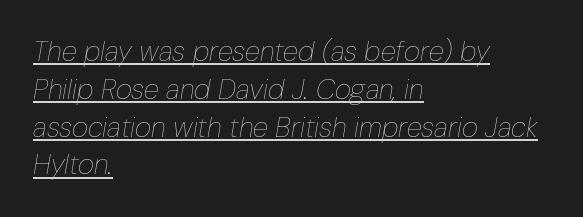
{"italic": "yes", "lean": "right", "slant_degrees": 10, "bold": "no", "weight": "thin", "width": "condensed", "stroke_contrast": "low", "x_height": "medium", "monospaced": "no", "underline": "yes", "align": "left", "line_spacing": "normal", "line_spacing_ratio": 1.35, "letter_spacing": "normal", "letter_spacing_em": 0.0, "glyph_px": 28}
